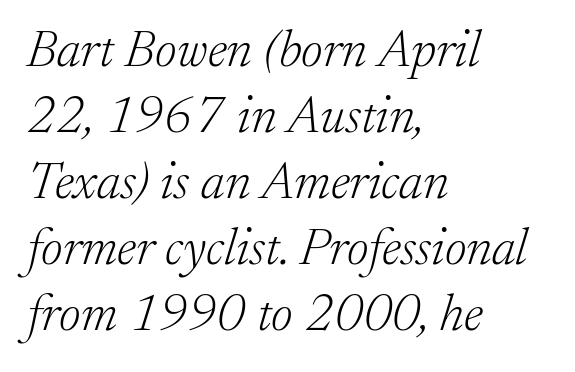
The image shows 52 px light serif type, italic (leaning right); set left-aligned, normal line spacing (1.27x), normal letter spacing, not underlined; low stroke contrast and a medium x-height.
